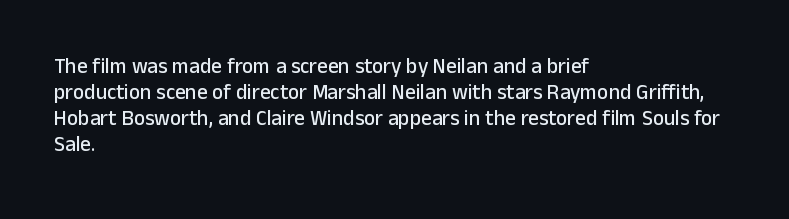
{"italic": "no", "underline": "no", "align": "left", "line_spacing_ratio": 1.24, "letter_spacing": "normal", "letter_spacing_em": 0.0, "glyph_px": 21}
